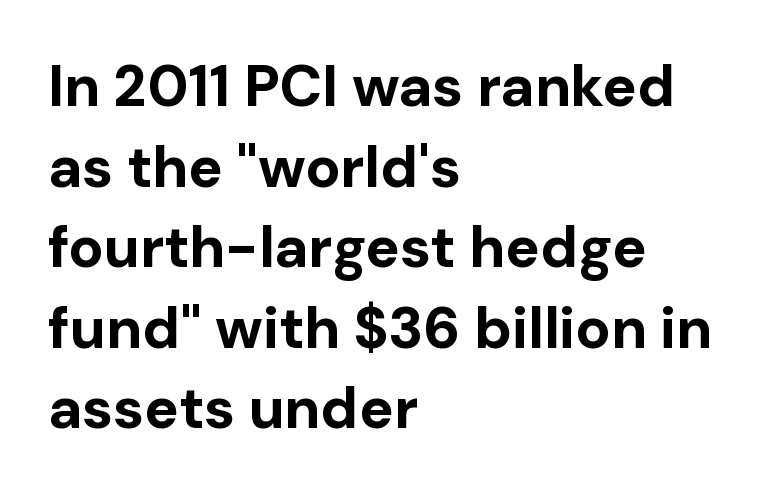
{"serif": "no", "italic": "no", "bold": "yes", "weight": "bold", "width": "normal", "stroke_contrast": "low", "x_height": "medium", "monospaced": "no", "underline": "no", "align": "left", "line_spacing": "normal", "line_spacing_ratio": 1.39, "letter_spacing": "normal", "letter_spacing_em": 0.0, "glyph_px": 58}
